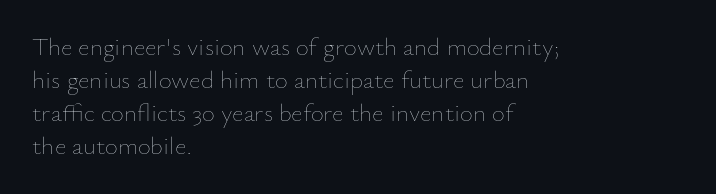
The image shows 25 px text type, upright; set left-aligned, normal line spacing (1.32x), normal letter spacing, not underlined.
